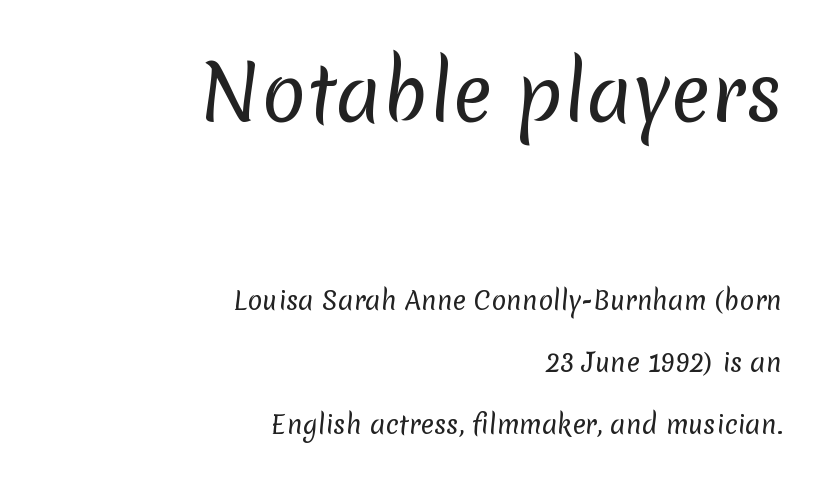
Q: Is the text bold? A: No.
Q: Is the typeface a serif or a sans-serif typeface? A: Sans-serif.
Q: Is the text underlined? A: No.
Q: How is the paragraph aligned? A: Right-aligned.
Q: Is the spacing between letters normal or unusually wide? A: Normal.
Q: Is the spacing between lines tight, normal or loose? A: Loose.
Q: Which block of text is set in a larger size, the first (top) or the second (bottom)? A: The first (top) one.
Q: Width (condensed, normal, or wide)? A: Normal.
Q: Stroke contrast? A: Low.
Q: x-height? A: Medium.
Q: Monospaced? A: No.
